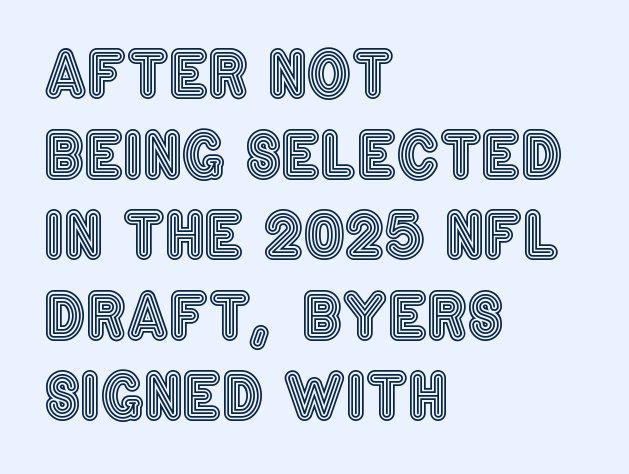
Q: Is the text italic (slanted)? A: No, it is upright.
Q: Is the text underlined? A: No.
Q: How is the paragraph aligned? A: Left-aligned.
Q: Is the spacing between letters normal or unusually wide? A: Normal.
Q: Is the spacing between lines tight, normal or loose? A: Normal.
Q: Width (condensed, normal, or wide)? A: Condensed.
Q: x-height? A: Large.
Q: Monospaced? A: No.
